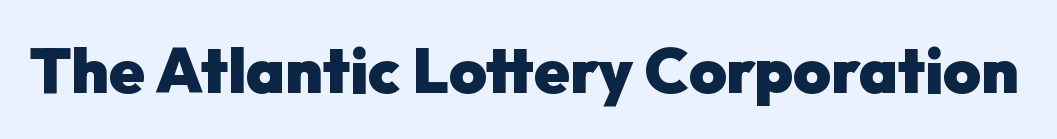
Q: Is the text bold? A: Yes.
Q: Is the text italic (slanted)? A: No, it is upright.
Q: Is the typeface a serif or a sans-serif typeface? A: Sans-serif.
Q: Is the text underlined? A: No.
Q: Is the spacing between letters normal or unusually wide? A: Normal.
Q: Width (condensed, normal, or wide)? A: Normal.
Q: Stroke contrast? A: Low.
Q: x-height? A: Medium.
Q: Monospaced? A: No.
